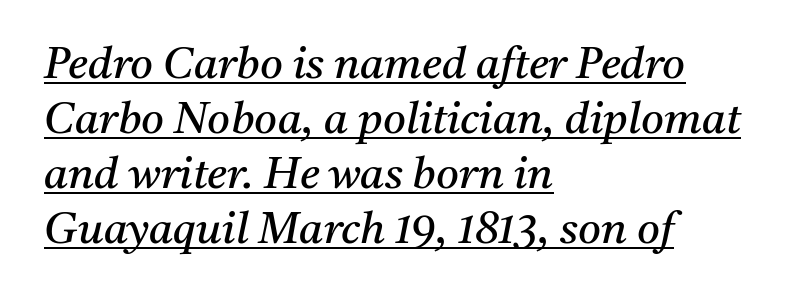
The image shows 44 px regular-weight serif type, italic (leaning right); set left-aligned, normal line spacing (1.25x), normal letter spacing, underlined; medium stroke contrast and a medium x-height.
